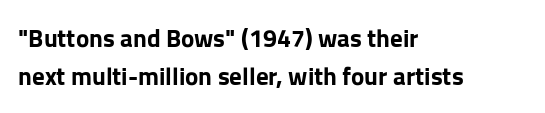
{"italic": "no", "bold": "yes", "underline": "no", "align": "left", "line_spacing": "normal", "line_spacing_ratio": 1.52, "letter_spacing": "normal", "letter_spacing_em": 0.0, "glyph_px": 25}
